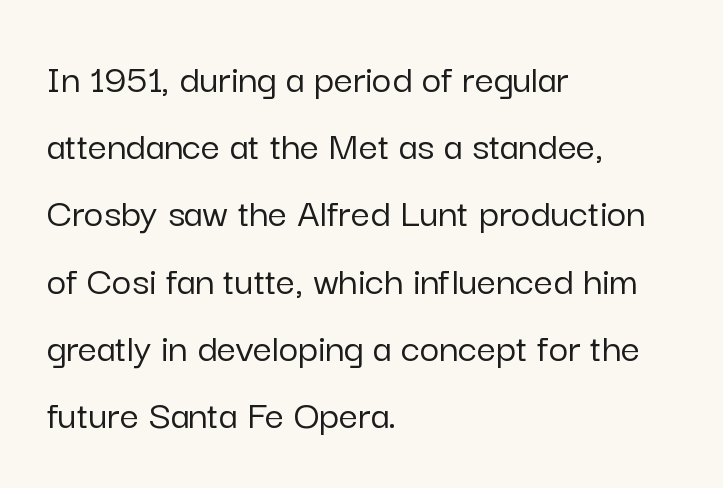
Q: Is the text italic (slanted)? A: No, it is upright.
Q: Is the typeface a serif or a sans-serif typeface? A: Sans-serif.
Q: Is the text underlined? A: No.
Q: How is the paragraph aligned? A: Left-aligned.
Q: Is the spacing between letters normal or unusually wide? A: Normal.
Q: Is the spacing between lines tight, normal or loose? A: Normal.
Q: Width (condensed, normal, or wide)? A: Normal.
Q: Stroke contrast? A: Low.
Q: x-height? A: Medium.
Q: Monospaced? A: No.
